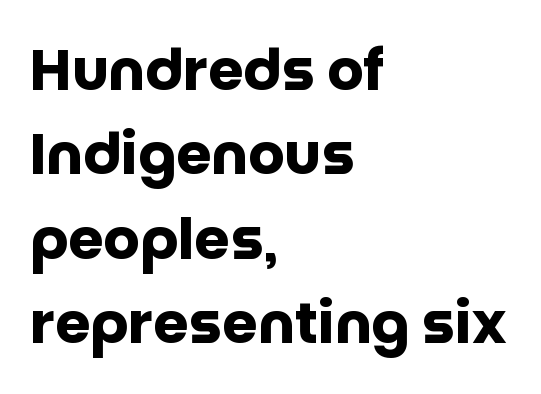
The image shows 57 px heavy sans-serif type, upright; set left-aligned, normal line spacing (1.48x), normal letter spacing, not underlined; low stroke contrast and a large x-height.
